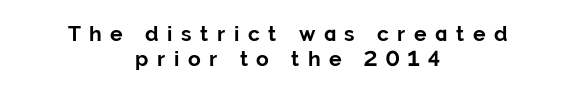
The image shows 21 px bold type, upright; set centered, line spacing 1.2x, unusually wide letter spacing (+0.41 em), not underlined.
